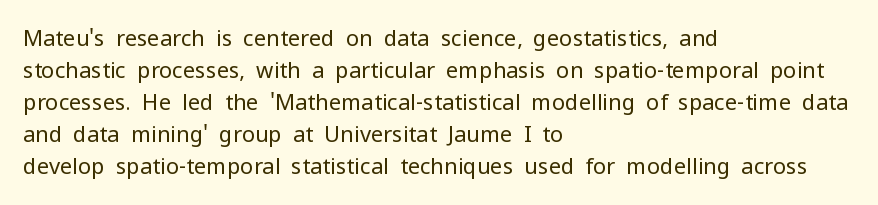
Weight: in the light-to-regular range. These lines keep a tight, regular rhythm from letter to letter. Any mark beneath the type? The region is blank. Left-aligned paragraph, ragged on the right. If you drew a line through each stem, it would be perfectly vertical. Honestly, the row spacing looks completely unremarkable.
